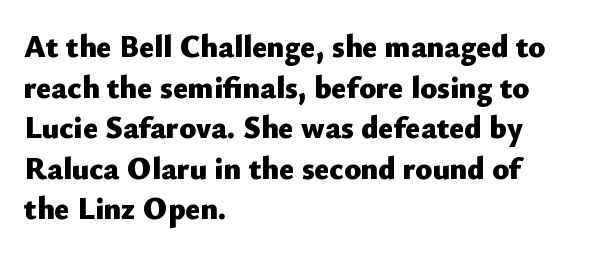
Q: Is the text bold? A: Yes.
Q: Is the text italic (slanted)? A: No, it is upright.
Q: Is the typeface a serif or a sans-serif typeface? A: Sans-serif.
Q: Is the text underlined? A: No.
Q: How is the paragraph aligned? A: Left-aligned.
Q: Is the spacing between letters normal or unusually wide? A: Normal.
Q: Is the spacing between lines tight, normal or loose? A: Normal.
Q: Width (condensed, normal, or wide)? A: Normal.
Q: Stroke contrast? A: Low.
Q: x-height? A: Small.
Q: Monospaced? A: No.
